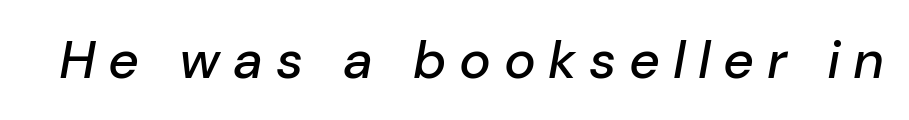
{"italic": "yes", "lean": "right", "slant_degrees": 10, "width": "normal", "stroke_contrast": "low", "x_height": "medium", "monospaced": "no", "underline": "no", "letter_spacing": "wide", "letter_spacing_em": 0.24, "glyph_px": 53}
